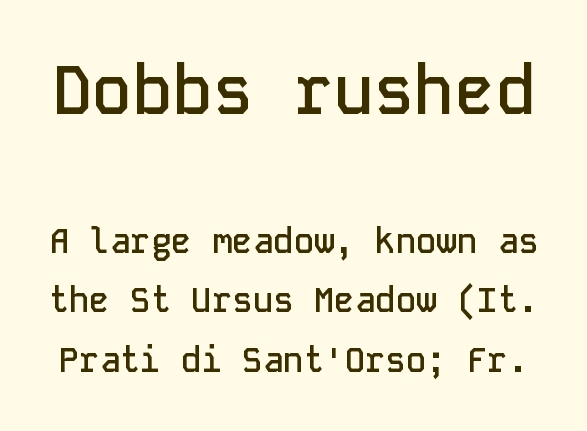
The gaps between neighbouring characters are ordinary and unremarkable. Stems and bowls a touch heavier than normal — semibold. The font's upright variant was chosen for this text. Regarding serifs, this sample does without them. Size hierarchy here favors the leading block over the trailing one.
